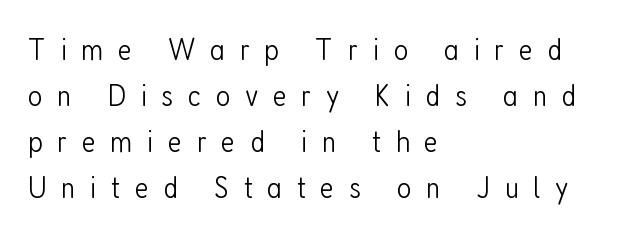
{"serif": "no", "italic": "no", "bold": "no", "weight": "light", "width": "condensed", "stroke_contrast": "low", "x_height": "medium", "monospaced": "no", "underline": "no", "align": "left", "line_spacing": "normal", "line_spacing_ratio": 1.44, "letter_spacing": "wide", "letter_spacing_em": 0.45, "glyph_px": 32}
